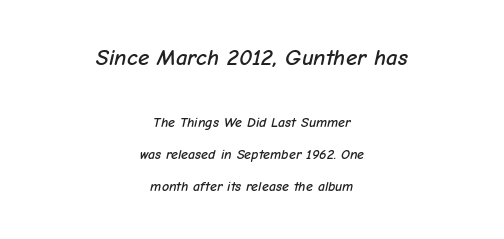
Q: Is the text italic (slanted)? A: Yes, it leans right by about 12 degrees.
Q: Is the text underlined? A: No.
Q: How is the paragraph aligned? A: Centered.
Q: Is the spacing between letters normal or unusually wide? A: Normal.
Q: Is the spacing between lines tight, normal or loose? A: Loose.
Q: Which block of text is set in a larger size, the first (top) or the second (bottom)? A: The first (top) one.
